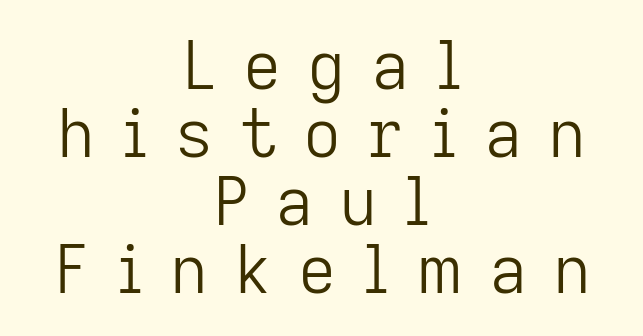
{"serif": "no", "italic": "no", "bold": "no", "weight": "light", "width": "normal", "stroke_contrast": "low", "x_height": "medium", "monospaced": "no", "underline": "no", "align": "center", "line_spacing": "tight", "line_spacing_ratio": 1.03, "letter_spacing": "wide", "letter_spacing_em": 0.39, "glyph_px": 66}
